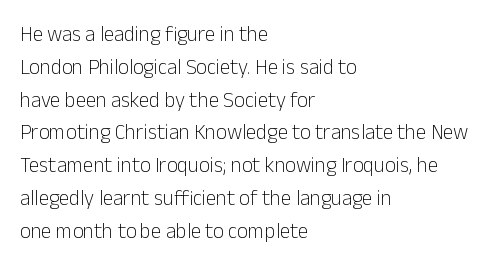
Q: Is the text bold? A: No.
Q: Is the text italic (slanted)? A: No, it is upright.
Q: Is the text underlined? A: No.
Q: How is the paragraph aligned? A: Left-aligned.
Q: Is the spacing between letters normal or unusually wide? A: Normal.
Q: Is the spacing between lines tight, normal or loose? A: Normal.
